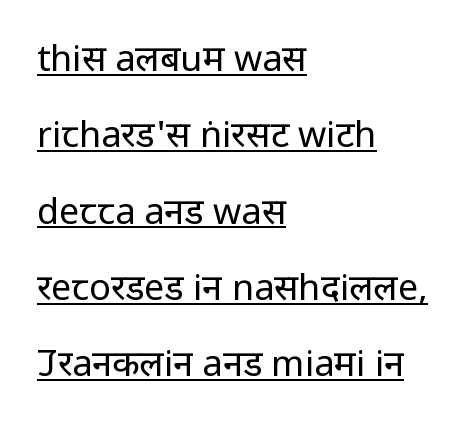
{"serif": "no", "italic": "no", "bold": "no", "weight": "regular", "width": "condensed", "stroke_contrast": "low", "x_height": "large", "monospaced": "no", "underline": "yes", "align": "left", "line_spacing": "loose", "line_spacing_ratio": 2.12, "letter_spacing": "normal", "letter_spacing_em": 0.0, "glyph_px": 36}
